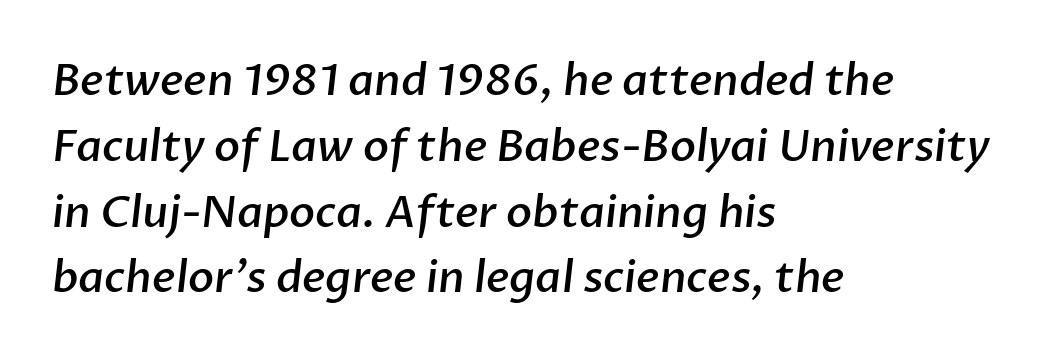
Q: Is the text bold? A: Semi-bold.
Q: Is the typeface a serif or a sans-serif typeface? A: Sans-serif.
Q: Is the text underlined? A: No.
Q: How is the paragraph aligned? A: Left-aligned.
Q: Is the spacing between letters normal or unusually wide? A: Normal.
Q: Is the spacing between lines tight, normal or loose? A: Normal.
Q: Width (condensed, normal, or wide)? A: Normal.
Q: Stroke contrast? A: Low.
Q: x-height? A: Medium.
Q: Monospaced? A: No.
